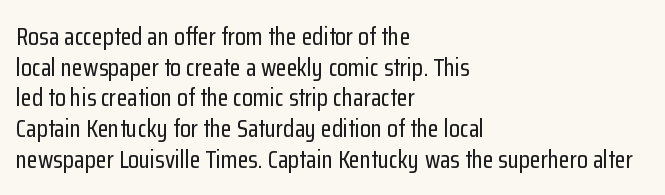
Q: Is the text italic (slanted)? A: No, it is upright.
Q: Is the text underlined? A: No.
Q: How is the paragraph aligned? A: Left-aligned.
Q: Is the spacing between letters normal or unusually wide? A: Normal.
